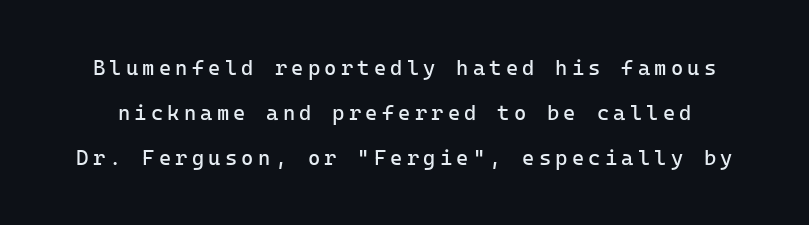
{"italic": "no", "bold": "no", "underline": "no", "line_spacing": "loose", "line_spacing_ratio": 2.14, "letter_spacing": "wide", "letter_spacing_em": 0.2, "glyph_px": 21}
